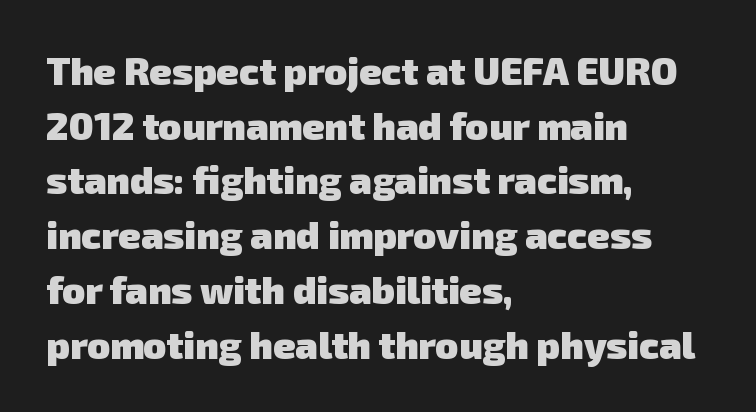
{"serif": "no", "bold": "yes", "weight": "heavy", "width": "normal", "stroke_contrast": "low", "x_height": "medium", "monospaced": "no", "underline": "no", "align": "left", "line_spacing": "normal", "line_spacing_ratio": 1.44, "letter_spacing": "normal", "letter_spacing_em": 0.0, "glyph_px": 38}
